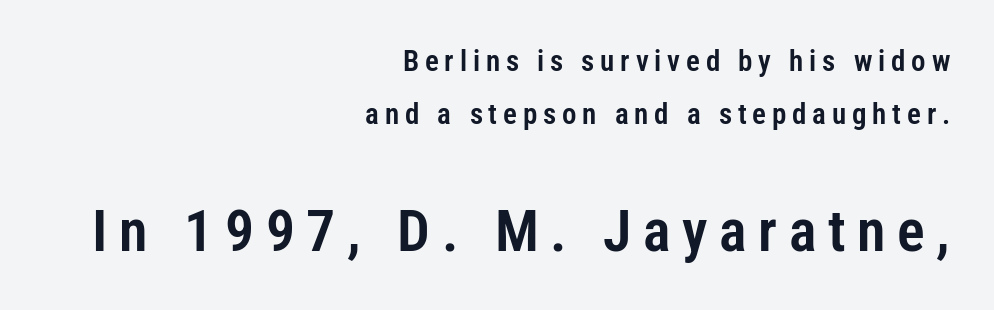
Q: Is the text italic (slanted)? A: No, it is upright.
Q: Is the typeface a serif or a sans-serif typeface? A: Sans-serif.
Q: Is the text underlined? A: No.
Q: How is the paragraph aligned? A: Right-aligned.
Q: Is the spacing between letters normal or unusually wide? A: Unusually wide.
Q: Which block of text is set in a larger size, the first (top) or the second (bottom)? A: The second (bottom) one.
Q: Width (condensed, normal, or wide)? A: Condensed.
Q: Stroke contrast? A: Low.
Q: x-height? A: Medium.
Q: Monospaced? A: No.
